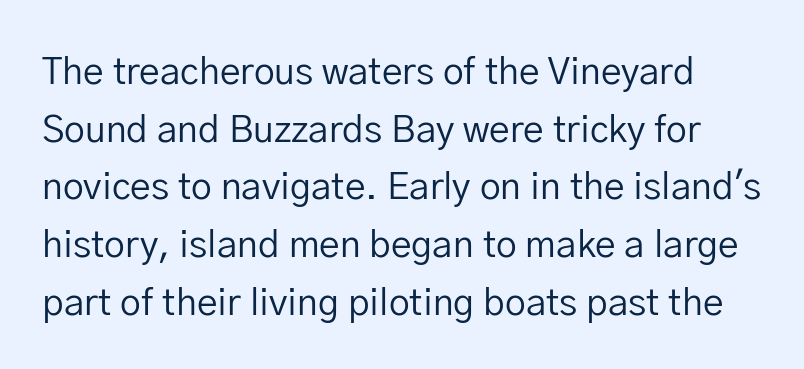
The image shows 37 px regular-weight sans-serif type, upright; set normal line spacing (1.56x), normal letter spacing, not underlined; low stroke contrast and a medium x-height.
